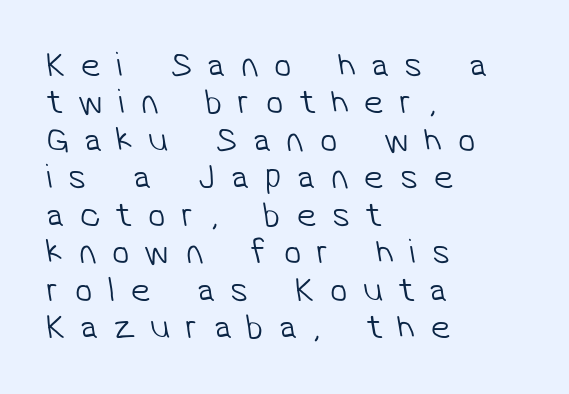
The lines are packed closely together with very little leading. These lines are rendered in a variable-pitch font. Where is the straight margin? On the left. The type is letterspaced generously, with wide tracking.
